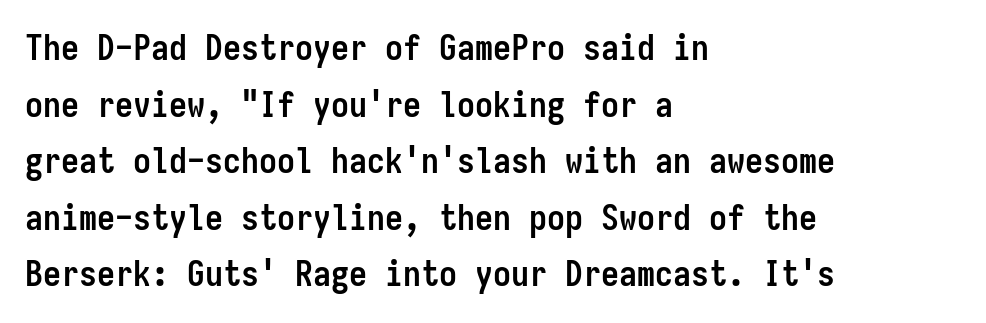
Here the glyphs are tracked normally, forming tight word shapes. The letters march in equal steps, a hallmark of fixed-pitch type. Does the lettering tilt? It doesn't — this is upright. If you drew a ruler down the left edge, every line would touch it. The lines sit at an ordinary, default distance from one another. Check the space under the baseline: it is left empty.
